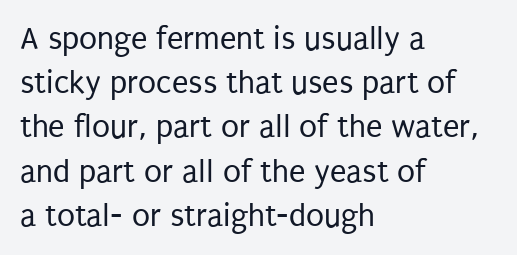
Q: Is the text bold? A: No.
Q: Is the text italic (slanted)? A: No, it is upright.
Q: Is the typeface a serif or a sans-serif typeface? A: Sans-serif.
Q: Is the text underlined? A: No.
Q: How is the paragraph aligned? A: Left-aligned.
Q: Is the spacing between letters normal or unusually wide? A: Normal.
Q: Is the spacing between lines tight, normal or loose? A: Normal.
Q: Width (condensed, normal, or wide)? A: Condensed.
Q: Stroke contrast? A: Low.
Q: x-height? A: Large.
Q: Monospaced? A: No.
